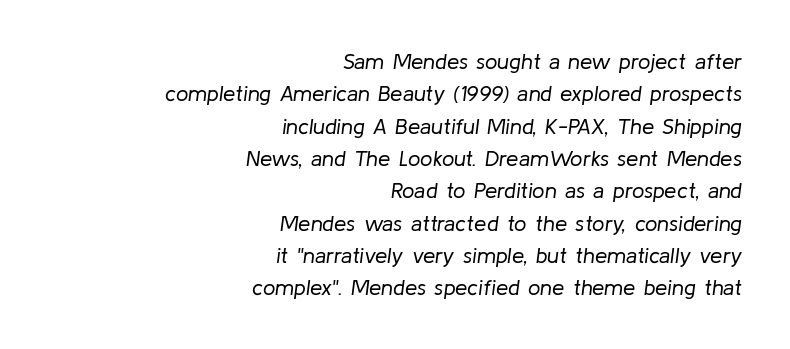
The typography opts for an oblique posture over an upright one. If you measured baseline to baseline, you'd find a middling distance. Descender tails drop into unmarked territory. Summary of weight: not heavy and not bold. Here the glyphs are tracked normally, forming tight word shapes. The ragged edge is on the left, which tells us the setting is flush right.
